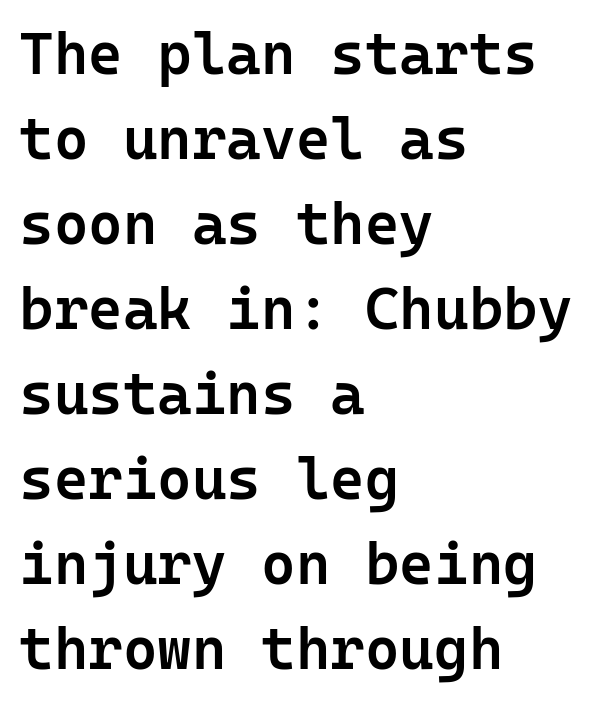
{"serif": "no", "italic": "no", "bold": "semi", "weight": "semibold", "width": "normal", "stroke_contrast": "low", "x_height": "medium", "underline": "no", "align": "left", "line_spacing": "normal", "line_spacing_ratio": 1.44, "letter_spacing": "normal", "letter_spacing_em": 0.0, "glyph_px": 59}
